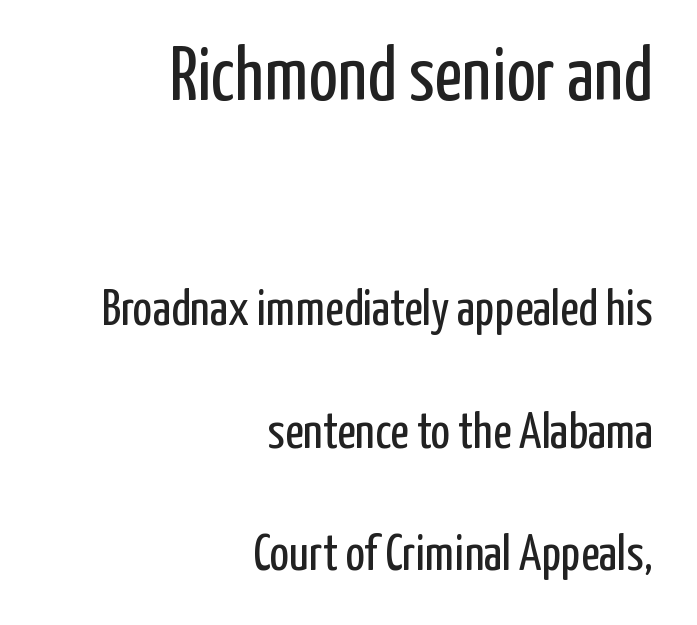
The image shows 76 px regular-weight, condensed sans-serif type, upright; set right-aligned, loose line spacing (2.4x), normal letter spacing, not underlined; the first (top) block is 1.49x larger; low stroke contrast and a medium x-height.
